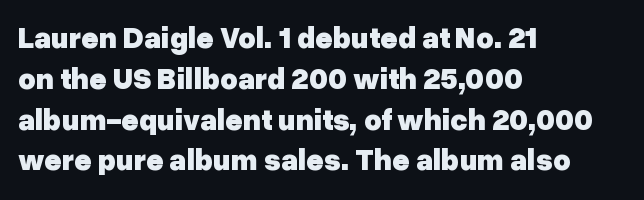
Q: Is the text bold? A: Yes.
Q: Is the text italic (slanted)? A: No, it is upright.
Q: Is the typeface a serif or a sans-serif typeface? A: Sans-serif.
Q: Is the text underlined? A: No.
Q: How is the paragraph aligned? A: Left-aligned.
Q: Is the spacing between letters normal or unusually wide? A: Normal.
Q: Is the spacing between lines tight, normal or loose? A: Normal.
Q: Width (condensed, normal, or wide)? A: Normal.
Q: Stroke contrast? A: Low.
Q: x-height? A: Medium.
Q: Monospaced? A: No.
